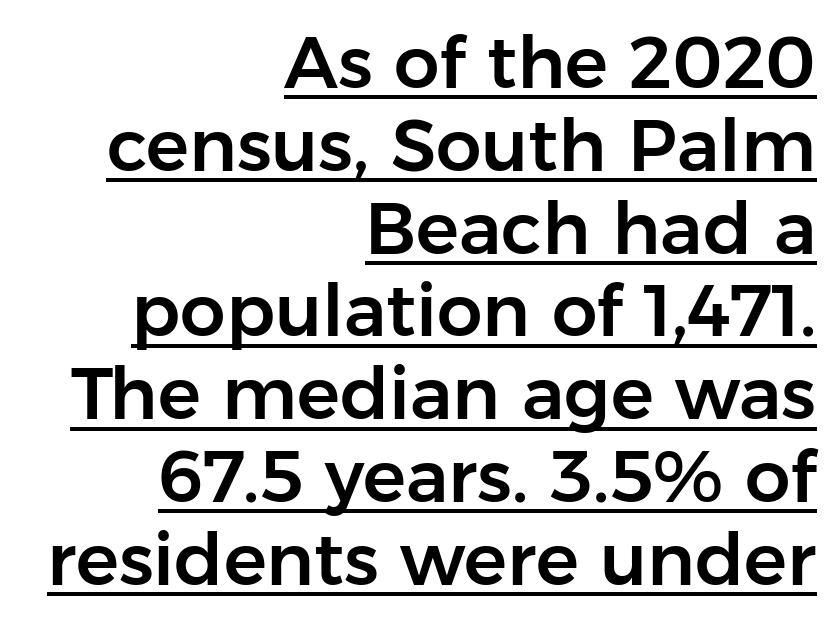
The image shows 72 px sans-serif type, upright; set right-aligned, tight line spacing (1.15x), normal letter spacing, underlined; low stroke contrast and a medium x-height.
